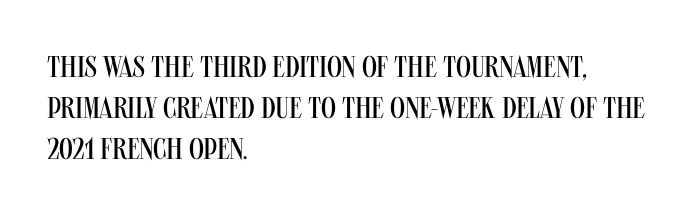
{"serif": "no", "italic": "no", "bold": "no", "weight": "regular", "width": "condensed", "stroke_contrast": "medium", "x_height": "large", "monospaced": "no", "underline": "no", "align": "left", "line_spacing": "normal", "line_spacing_ratio": 1.37, "letter_spacing": "normal", "letter_spacing_em": 0.0, "glyph_px": 30}
